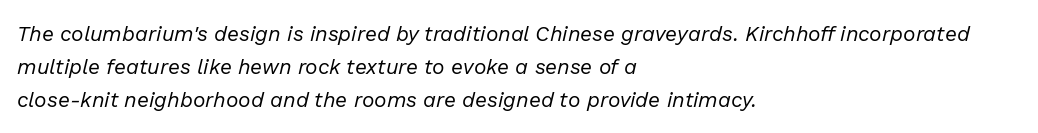
{"italic": "yes", "lean": "right", "slant_degrees": 13, "bold": "no", "underline": "no", "align": "left", "line_spacing": "normal", "line_spacing_ratio": 1.58, "letter_spacing": "normal", "letter_spacing_em": 0.0, "glyph_px": 21}
